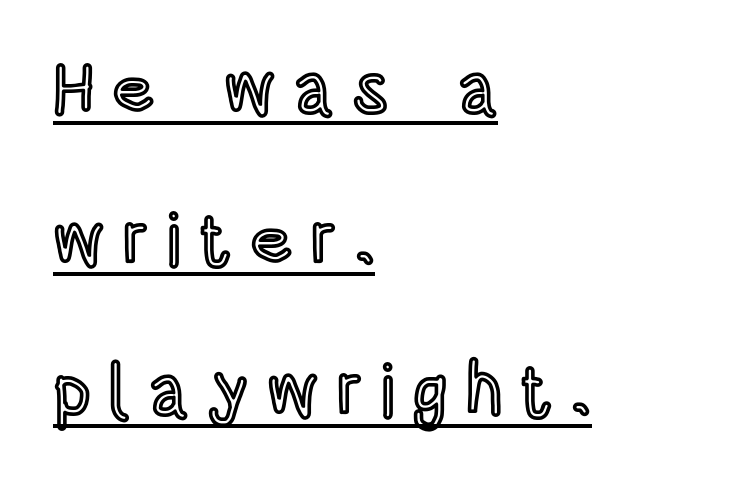
Q: Is the text italic (slanted)? A: No, it is upright.
Q: Is the text underlined? A: Yes.
Q: How is the paragraph aligned? A: Left-aligned.
Q: Is the spacing between letters normal or unusually wide? A: Unusually wide.
Q: Is the spacing between lines tight, normal or loose? A: Loose.
Q: Width (condensed, normal, or wide)? A: Condensed.
Q: x-height? A: Large.
Q: Monospaced? A: No.
